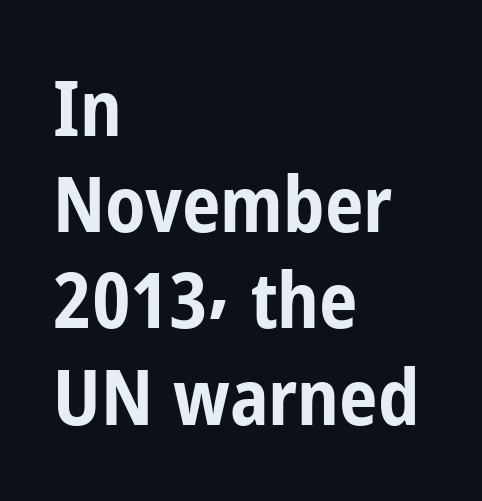
Typesetter's note: full bold, strokes at maximum text heaviness. This rendering features lettering with no underline. Does extra space separate the letters? No, they use regular spacing. The letters carry no serifs — their stems end cleanly without finishing strokes. Quick note: not italic, upright.
